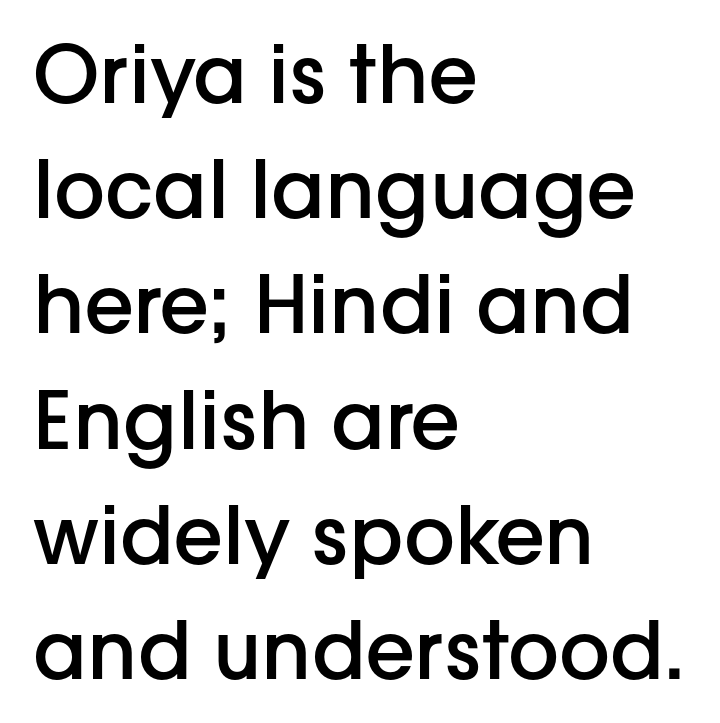
The image shows 80 px semibold sans-serif type, upright; set left-aligned, normal line spacing (1.44x), normal letter spacing, not underlined; low stroke contrast and a medium x-height.
